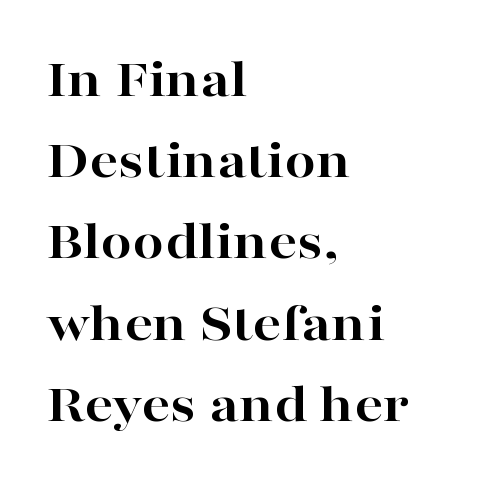
Q: Is the text bold? A: Yes.
Q: Is the text italic (slanted)? A: No, it is upright.
Q: Is the typeface a serif or a sans-serif typeface? A: Serif.
Q: Is the text underlined? A: No.
Q: How is the paragraph aligned? A: Left-aligned.
Q: Is the spacing between letters normal or unusually wide? A: Normal.
Q: Is the spacing between lines tight, normal or loose? A: Normal.
Q: Width (condensed, normal, or wide)? A: Wide.
Q: Stroke contrast? A: High.
Q: x-height? A: Medium.
Q: Monospaced? A: No.
